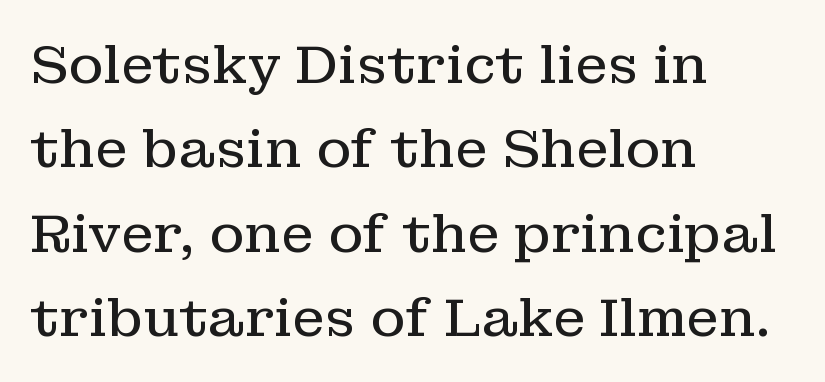
Beneath every word, the page is bare. I'd call this a serif setting — the letters wear small feet. Think of a printed novel: that variable character pitch is what you see here. No letter is thick-stroked: the sample isn't bold.
